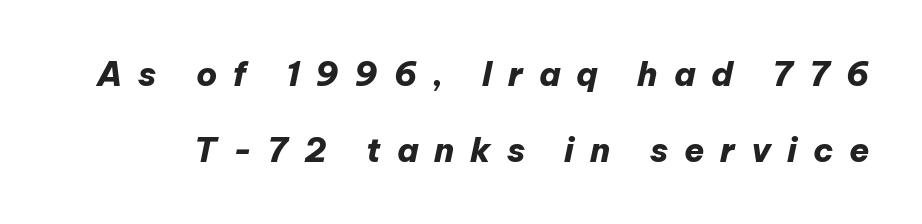
The rendering uses natural spacing where letterforms have individual widths. Notice how thick the strokes are: this is what a full bold looks like. Words appear elongated and porous because spacing is wide. If you drew a line through each stem, it would be angled. Airy leading.
